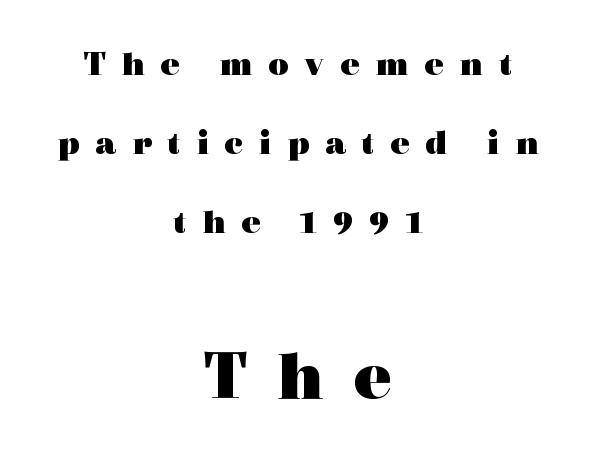
The image shows 71 px heavy, wide serif type, upright; set centered, loose line spacing (2.19x), unusually wide letter spacing (+0.43 em), not underlined; the second (bottom) block is 1.97x larger; a medium x-height.
